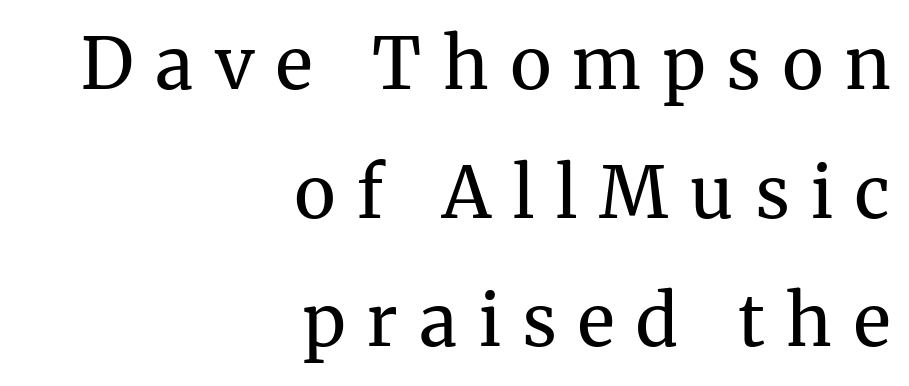
{"serif": "yes", "italic": "no", "bold": "no", "weight": "regular", "width": "normal", "stroke_contrast": "medium", "x_height": "medium", "monospaced": "no", "underline": "no", "align": "right", "line_spacing_ratio": 1.81, "letter_spacing": "wide", "letter_spacing_em": 0.31, "glyph_px": 71}
